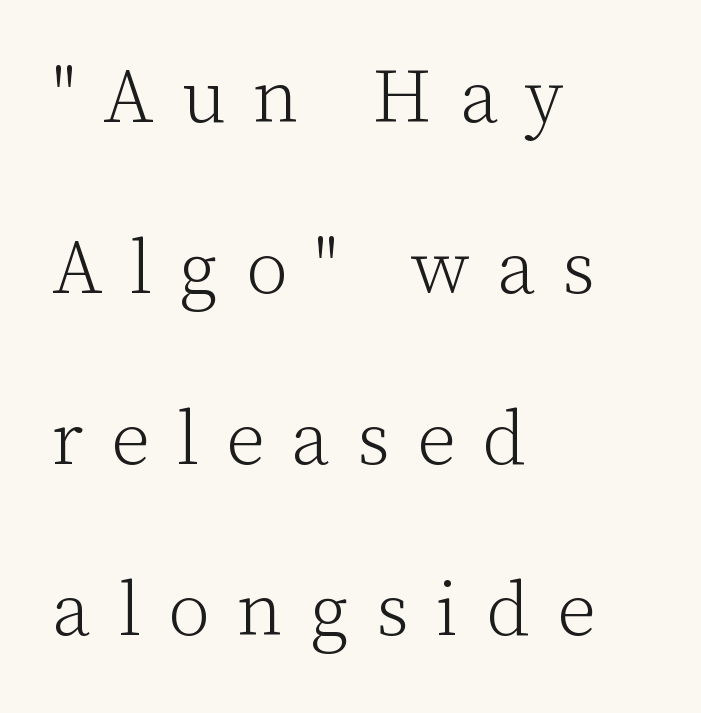
The image shows 76 px light serif type, upright; set left-aligned, loose line spacing (2.25x), unusually wide letter spacing (+0.36 em), not underlined; low stroke contrast and a medium x-height.
